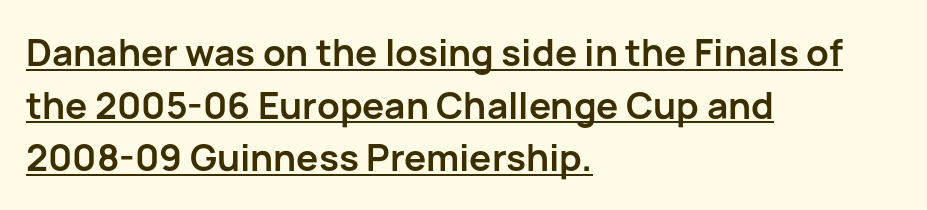
Grotesque or geometric, the face here clearly has no serifs. Looks like regular typesetting: each glyph gets only the width it needs. Vertically, the passage feels balanced, rows spaced as you'd expect. The rendered words wear a rule along their underside. Posture: upright roman. The typesetting leans heavy: a genuine bold.
